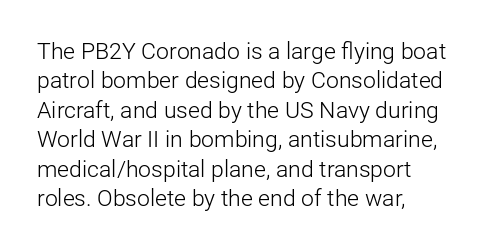
Check under the words: just untouched page. Is the type heavy? It reads as light-to-regular instead. The face used here is rendered with its standard letterfit. Normally led — the rows are evenly, conventionally spaced. Every character sits straight up, as roman type does.
